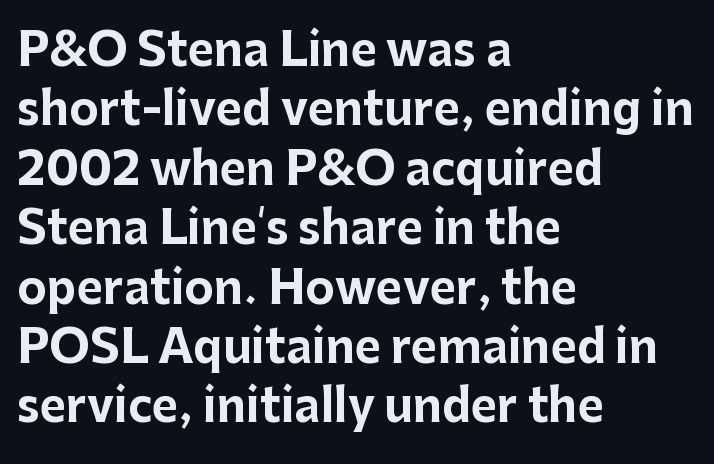
The image shows 45 px bold sans-serif type, upright; set left-aligned, normal line spacing (1.32x), normal letter spacing, not underlined; low stroke contrast and a medium x-height.
